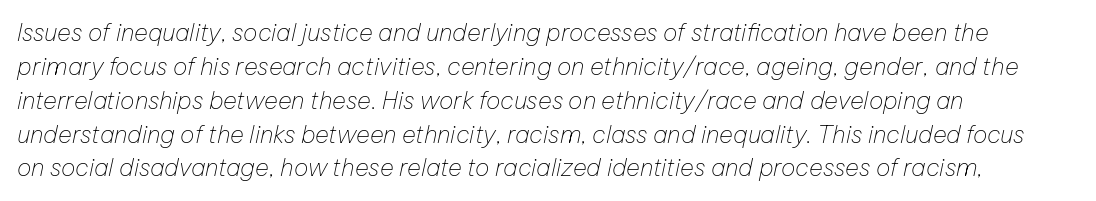
Q: Is the text bold? A: No.
Q: Is the text italic (slanted)? A: Yes, it leans right by about 12 degrees.
Q: Is the text underlined? A: No.
Q: How is the paragraph aligned? A: Left-aligned.
Q: Is the spacing between letters normal or unusually wide? A: Normal.
Q: Is the spacing between lines tight, normal or loose? A: Normal.
